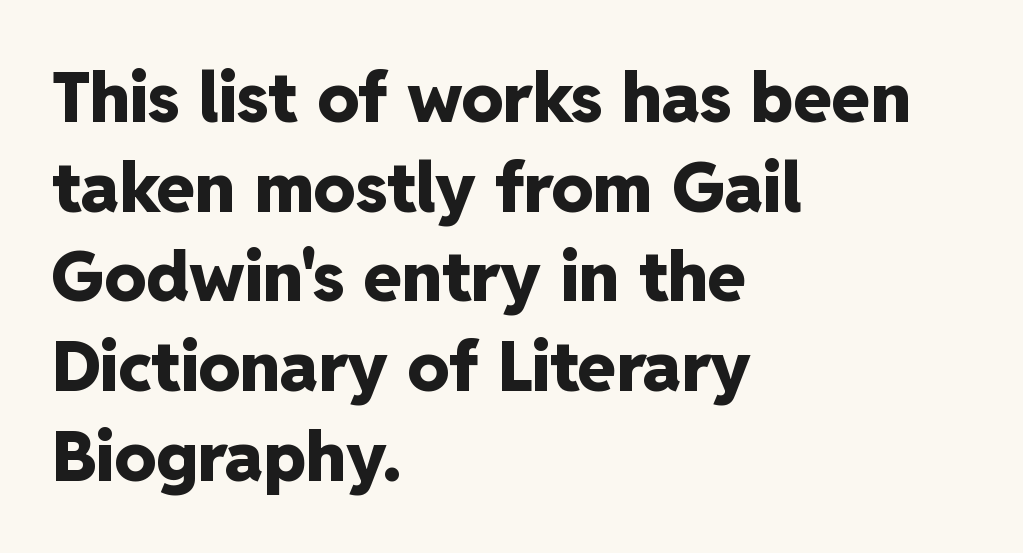
{"serif": "no", "italic": "no", "bold": "yes", "weight": "heavy", "width": "normal", "stroke_contrast": "low", "x_height": "medium", "monospaced": "no", "underline": "no", "align": "left", "line_spacing": "normal", "line_spacing_ratio": 1.3, "letter_spacing": "normal", "letter_spacing_em": 0.0, "glyph_px": 69}
